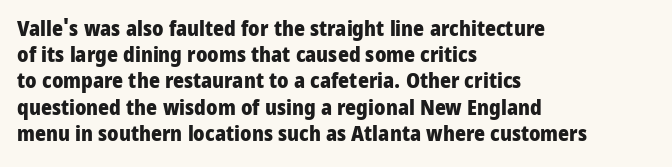
Does the weight exceed regular? Yes, all the way to bold. A typesetter would mark this as roman, not italic. The glyphs are unaccompanied by any horizontal stroke below them. Interline gaps are of average width in this sample. The horizontal fit of the characters is conventional and even.
